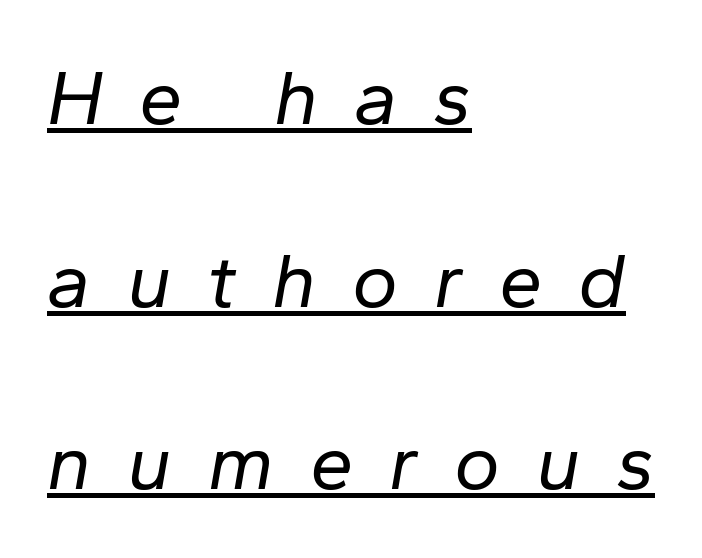
Q: Is the text bold? A: No.
Q: Is the text italic (slanted)? A: Yes, it leans right by about 10 degrees.
Q: Is the text underlined? A: Yes.
Q: How is the paragraph aligned? A: Left-aligned.
Q: Is the spacing between letters normal or unusually wide? A: Unusually wide.
Q: Is the spacing between lines tight, normal or loose? A: Loose.
Q: Width (condensed, normal, or wide)? A: Normal.
Q: Stroke contrast? A: Low.
Q: x-height? A: Medium.
Q: Monospaced? A: No.
